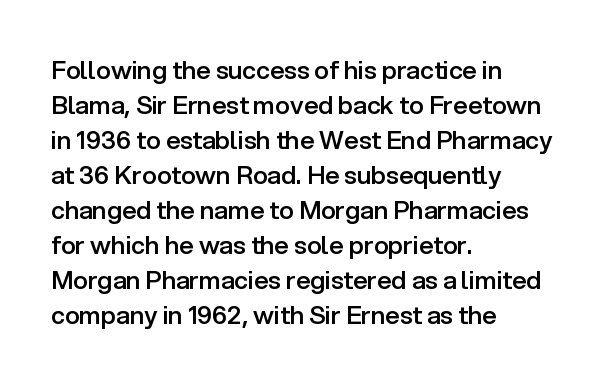
Notice how the passage keeps a crisp vertical edge on the left only. Ordinary non-slanted type is in use. Strokes here are thickened, but only to semibold level. Vertical spacing — default. The glyphs are unaccompanied by any horizontal stroke below them.
